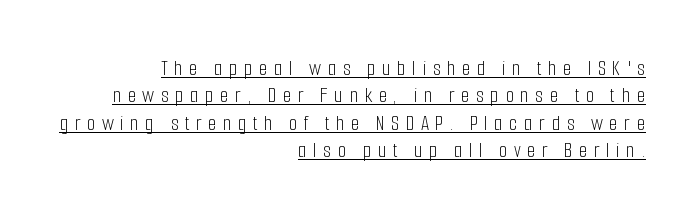
This rendering features underlined lettering. The passage is arranged like a letterhead date or caption credit — flush right. Horizontal bands of white between lines are of average thickness. Unlike italic type, these characters show no tilt at all. No chunkiness to these letters — they're not bold. Does extra space separate the letters? Yes, quite a lot of it.
